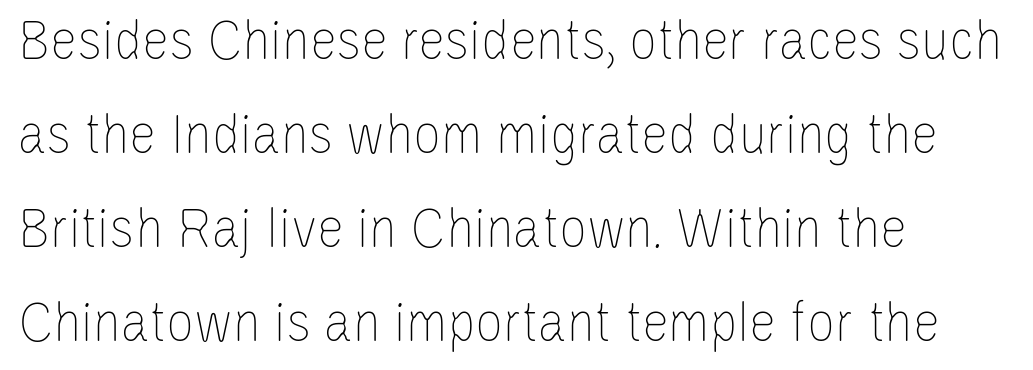
The image shows 61 px thin, condensed type, upright; set left-aligned, normal line spacing (1.54x), normal letter spacing, not underlined; low stroke contrast and a large x-height.
